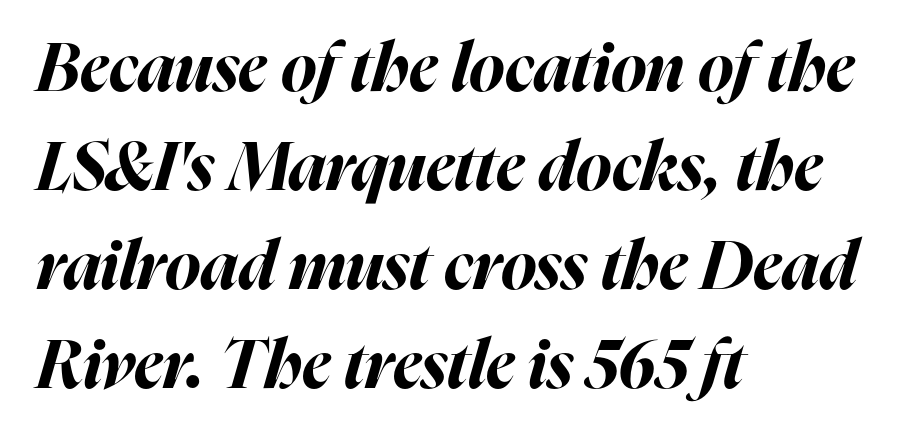
{"italic": "yes", "lean": "right", "slant_degrees": 16, "bold": "yes", "weight": "bold", "width": "normal", "stroke_contrast": "high", "x_height": "medium", "monospaced": "no", "underline": "no", "align": "left", "line_spacing": "normal", "line_spacing_ratio": 1.48, "letter_spacing": "normal", "letter_spacing_em": 0.0, "glyph_px": 67}
